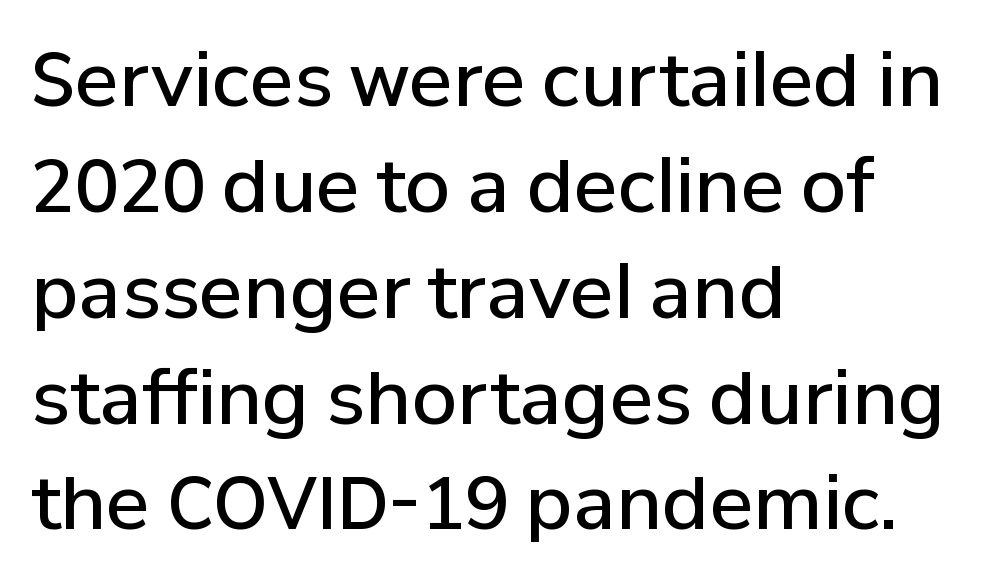
Q: Is the text bold? A: Semi-bold.
Q: Is the text italic (slanted)? A: No, it is upright.
Q: Is the typeface a serif or a sans-serif typeface? A: Sans-serif.
Q: Is the text underlined? A: No.
Q: How is the paragraph aligned? A: Left-aligned.
Q: Is the spacing between letters normal or unusually wide? A: Normal.
Q: Is the spacing between lines tight, normal or loose? A: Normal.
Q: Width (condensed, normal, or wide)? A: Normal.
Q: Stroke contrast? A: Low.
Q: x-height? A: Medium.
Q: Monospaced? A: No.
